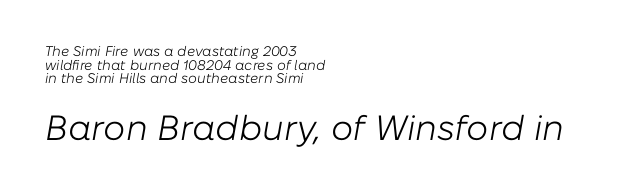
{"italic": "yes", "lean": "right", "slant_degrees": 10, "bold": "no", "weight": "light", "width": "normal", "stroke_contrast": "low", "x_height": "medium", "monospaced": "no", "underline": "no", "align": "left", "line_spacing": "tight", "line_spacing_ratio": 0.97, "letter_spacing": "normal", "letter_spacing_em": 0.0, "larger_block": "second", "size_ratio": 2.5, "glyph_px": 35}
